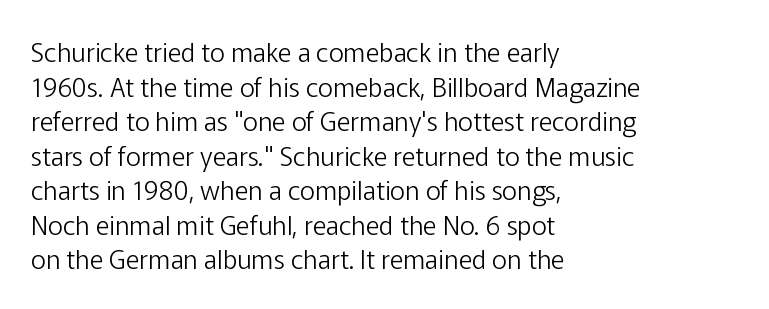
The image shows 26 px text type, upright; set left-aligned, normal line spacing (1.33x), normal letter spacing, not underlined.
